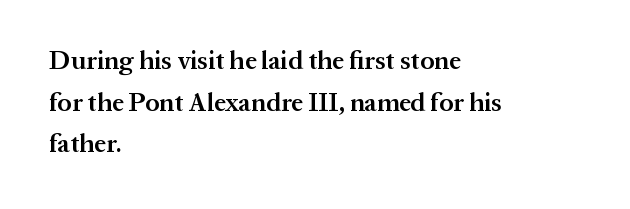
The image shows 26 px text type, upright; set left-aligned, normal line spacing (1.6x), normal letter spacing, not underlined.
